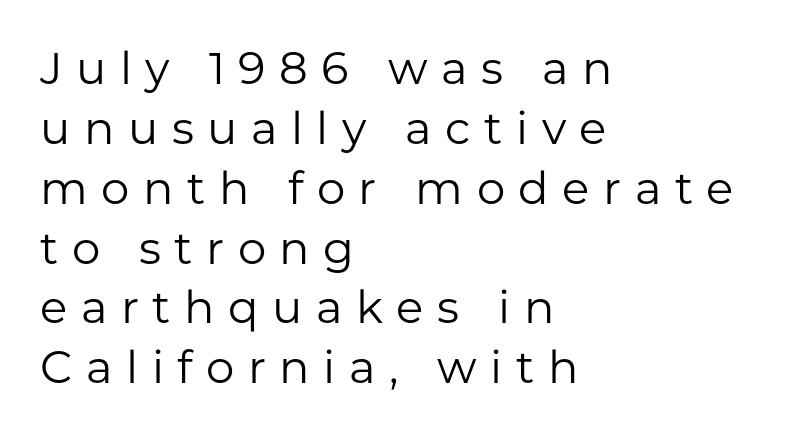
Q: Is the text bold? A: No.
Q: Is the text italic (slanted)? A: No, it is upright.
Q: Is the typeface a serif or a sans-serif typeface? A: Sans-serif.
Q: Is the text underlined? A: No.
Q: How is the paragraph aligned? A: Left-aligned.
Q: Is the spacing between letters normal or unusually wide? A: Unusually wide.
Q: Is the spacing between lines tight, normal or loose? A: Normal.
Q: Width (condensed, normal, or wide)? A: Normal.
Q: Stroke contrast? A: Low.
Q: x-height? A: Medium.
Q: Monospaced? A: No.
